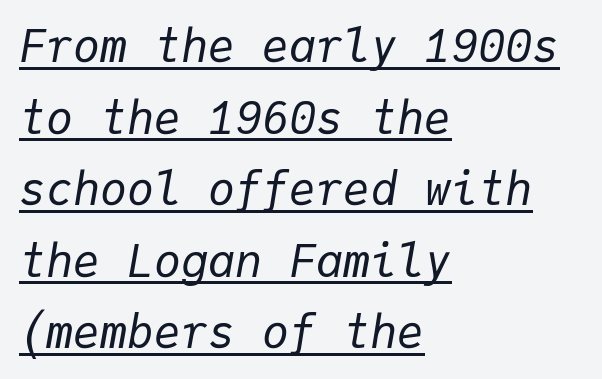
Q: Is the text bold? A: No.
Q: Is the text italic (slanted)? A: Yes, it leans right by about 9 degrees.
Q: Is the text underlined? A: Yes.
Q: How is the paragraph aligned? A: Left-aligned.
Q: Is the spacing between letters normal or unusually wide? A: Normal.
Q: Is the spacing between lines tight, normal or loose? A: Normal.
Q: Width (condensed, normal, or wide)? A: Normal.
Q: Stroke contrast? A: Low.
Q: x-height? A: Medium.
Q: Monospaced? A: Yes.
